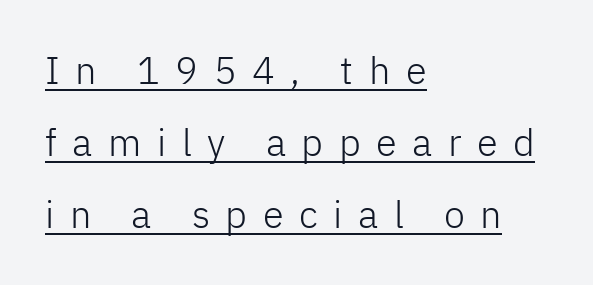
{"serif": "no", "italic": "no", "bold": "no", "weight": "light", "width": "normal", "stroke_contrast": "low", "x_height": "medium", "monospaced": "no", "underline": "yes", "align": "left", "line_spacing": "loose", "line_spacing_ratio": 1.9, "letter_spacing": "wide", "letter_spacing_em": 0.41, "glyph_px": 38}
